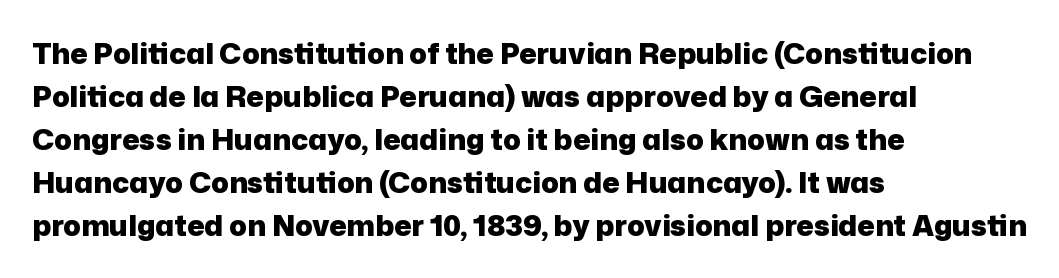
Varying glyph widths throughout — classic text-font behaviour. The glyphs are unaccompanied by any horizontal stroke below them. Horizontally, the lines are justified to the leading edge only. The passage shown has conventional tracking throughout. The line-height multiplier appears to be the usual default. Each letter's strokes conclude bluntly, with no projecting serifs.
